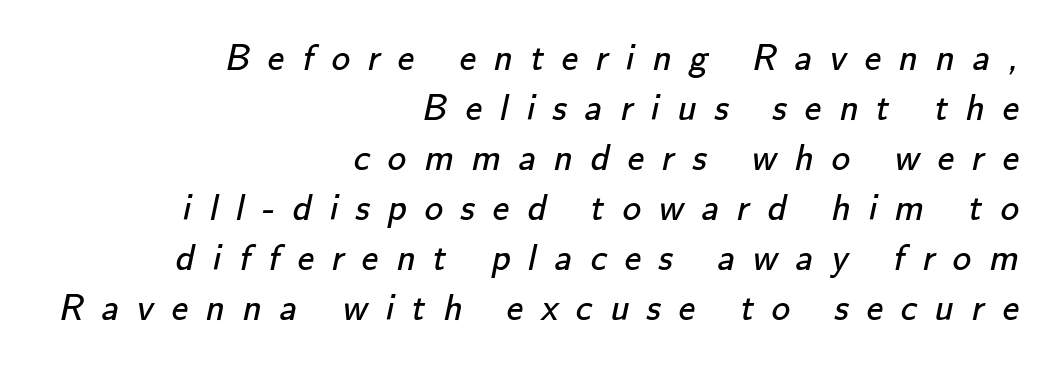
Character widths vary here, with narrow letters taking less room than wide ones. The text was rendered using a sans face with plain stroke endings. The rows are spaced the way most documents space them. Stroke thickness stays within the range of a standard reading face or lighter. Plain, unruled lines of type.
